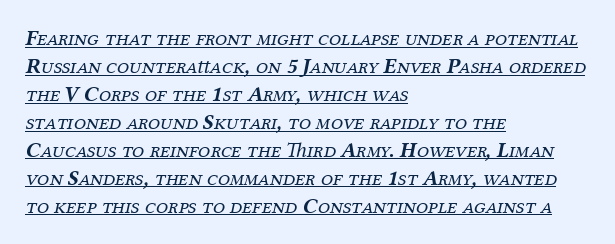
{"italic": "yes", "lean": "right", "slant_degrees": 12, "bold": "no", "underline": "yes", "align": "left", "line_spacing": "normal", "line_spacing_ratio": 1.27, "letter_spacing": "normal", "letter_spacing_em": 0.0, "glyph_px": 22}
